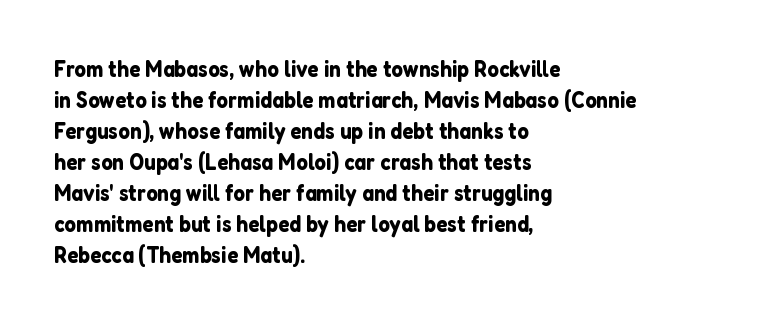
Q: Is the text italic (slanted)? A: No, it is upright.
Q: Is the text underlined? A: No.
Q: How is the paragraph aligned? A: Left-aligned.
Q: Is the spacing between letters normal or unusually wide? A: Normal.
Q: Is the spacing between lines tight, normal or loose? A: Normal.
